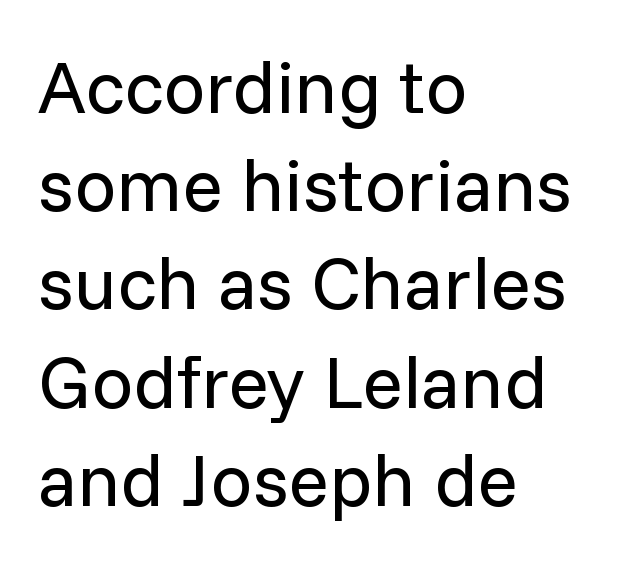
{"serif": "no", "italic": "no", "bold": "no", "weight": "regular", "width": "normal", "stroke_contrast": "low", "x_height": "medium", "monospaced": "no", "underline": "no", "align": "left", "line_spacing": "normal", "line_spacing_ratio": 1.31, "letter_spacing": "normal", "letter_spacing_em": 0.0, "glyph_px": 75}
